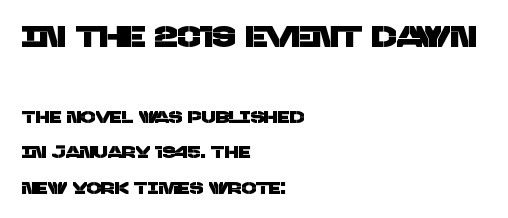
Q: Is the typeface a serif or a sans-serif typeface? A: Sans-serif.
Q: Is the text underlined? A: No.
Q: How is the paragraph aligned? A: Left-aligned.
Q: Is the spacing between letters normal or unusually wide? A: Normal.
Q: Is the spacing between lines tight, normal or loose? A: Loose.
Q: Which block of text is set in a larger size, the first (top) or the second (bottom)? A: The first (top) one.
Q: Width (condensed, normal, or wide)? A: Normal.
Q: Stroke contrast? A: Low.
Q: x-height? A: Large.
Q: Monospaced? A: No.
